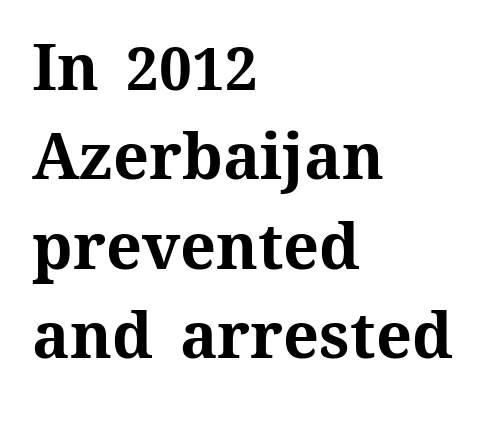
{"italic": "no", "bold": "yes", "weight": "bold", "width": "normal", "stroke_contrast": "medium", "x_height": "medium", "monospaced": "no", "underline": "no", "align": "left", "line_spacing": "normal", "line_spacing_ratio": 1.42, "letter_spacing": "normal", "letter_spacing_em": 0.0, "glyph_px": 63}
